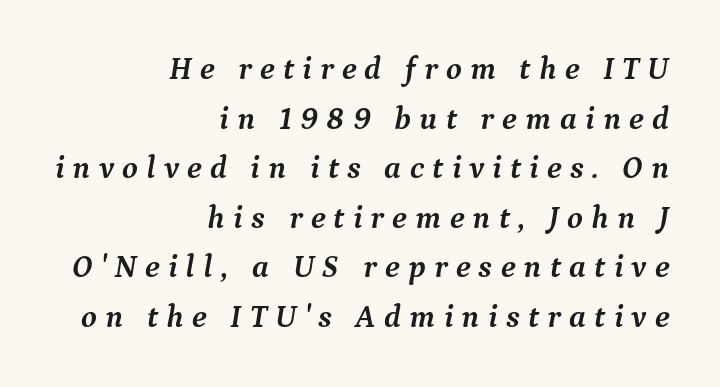
This sample uses a serif face. Is the type bold? Yes — the strokes are clearly thick and heavy. Has an underline been added? It has not. This rendering uses right alignment, leaving the left contour irregular. The whole block is typeset with a tilt.
